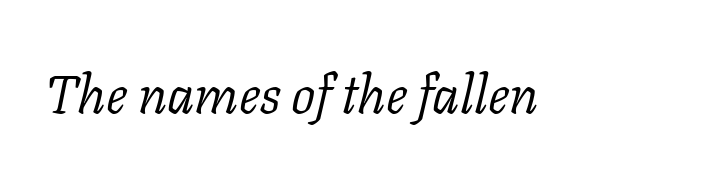
Q: Is the text bold? A: No.
Q: Is the text italic (slanted)? A: Yes, it leans right by about 11 degrees.
Q: Is the typeface a serif or a sans-serif typeface? A: Serif.
Q: Is the text underlined? A: No.
Q: Is the spacing between letters normal or unusually wide? A: Normal.
Q: Width (condensed, normal, or wide)? A: Normal.
Q: Stroke contrast? A: Low.
Q: x-height? A: Medium.
Q: Monospaced? A: No.
